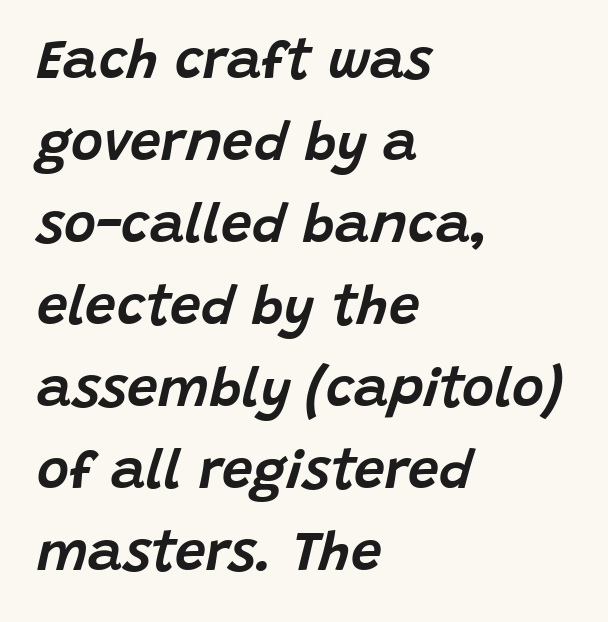
The image shows 55 px text type, italic (leaning right); set left-aligned, normal line spacing (1.49x), normal letter spacing, not underlined; low stroke contrast and a large x-height.
